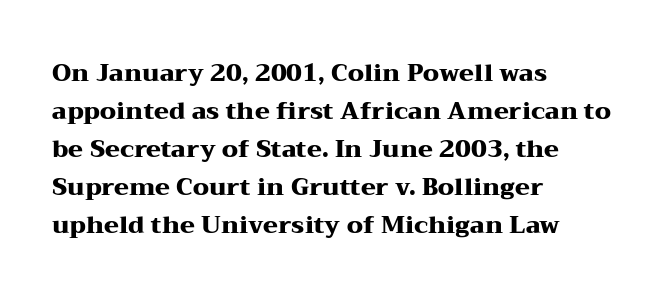
{"italic": "no", "bold": "yes", "underline": "no", "align": "left", "line_spacing": "normal", "line_spacing_ratio": 1.58, "letter_spacing": "normal", "letter_spacing_em": 0.0, "glyph_px": 24}
